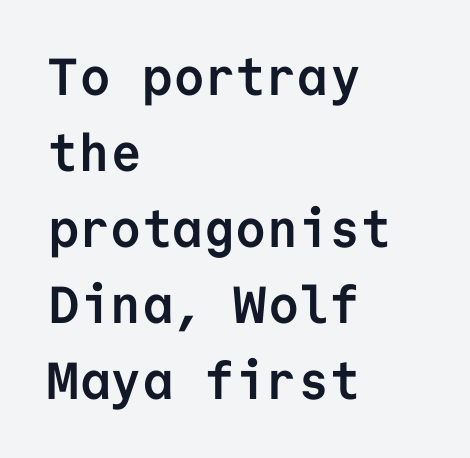
A dark, heavy texture on the line: the type is bold. These lines are composed in type without serifs. Regarding leading, the lines here are spaced in the standard way. Words appear dense and cohesive because spacing is normal. This is the regular roman posture of the typeface.
